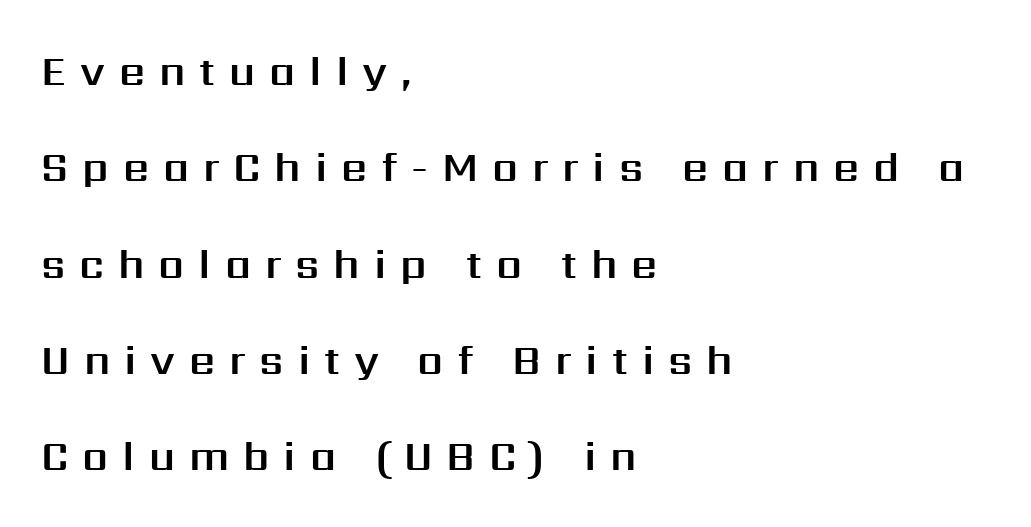
The font's upright variant was chosen for this text. A typesetter would label this face a sans. Which margin do the lines hug? The left one — the right edge is uneven. Is this a fixed-width face? No — the glyphs have proportional, varying widths.
